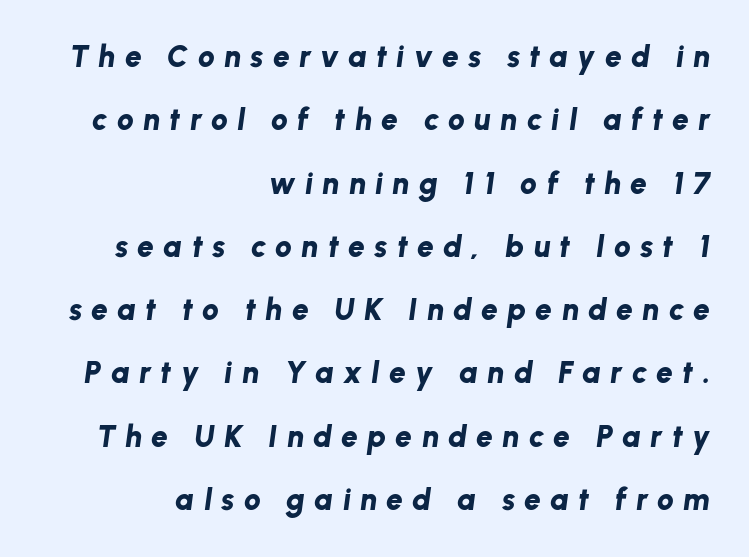
{"italic": "yes", "lean": "right", "slant_degrees": 8, "bold": "yes", "weight": "bold", "width": "normal", "stroke_contrast": "low", "x_height": "medium", "monospaced": "no", "underline": "no", "align": "right", "line_spacing": "loose", "line_spacing_ratio": 2.11, "letter_spacing": "wide", "letter_spacing_em": 0.31, "glyph_px": 30}
